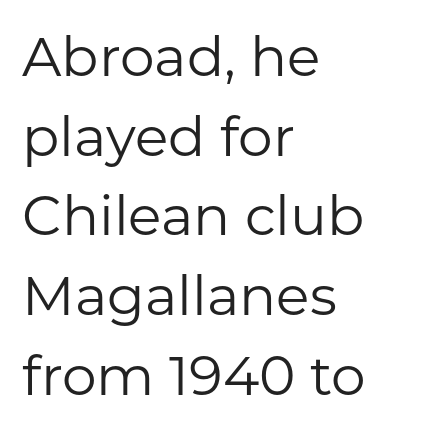
{"serif": "no", "italic": "no", "bold": "no", "weight": "regular", "width": "normal", "stroke_contrast": "low", "x_height": "medium", "monospaced": "no", "underline": "no", "align": "left", "line_spacing": "normal", "line_spacing_ratio": 1.45, "letter_spacing": "normal", "letter_spacing_em": 0.0, "glyph_px": 55}
